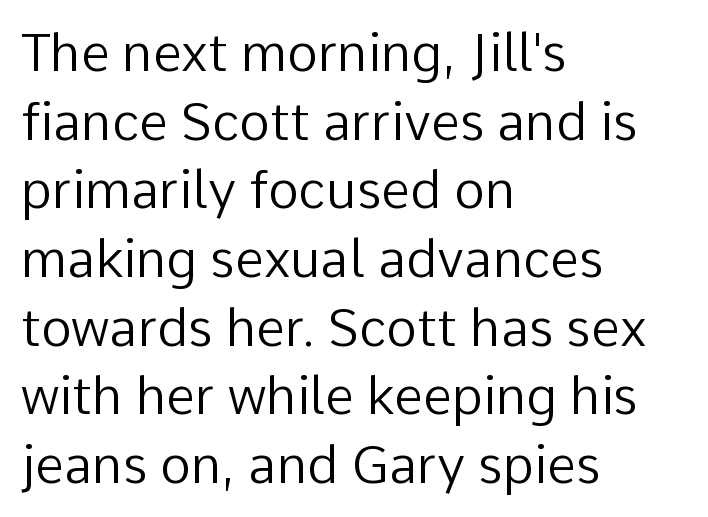
{"serif": "no", "italic": "no", "bold": "no", "weight": "regular", "width": "normal", "stroke_contrast": "low", "x_height": "medium", "monospaced": "no", "underline": "no", "align": "left", "line_spacing": "normal", "line_spacing_ratio": 1.32, "letter_spacing": "normal", "letter_spacing_em": 0.0, "glyph_px": 52}
